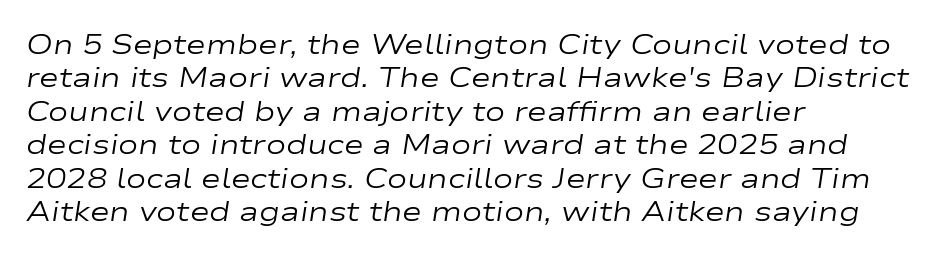
The text block is weighted toward the left margin, trailing off unevenly rightward. Each word holds together tightly as a unit, with standard inter-letter gaps. Does the lettering tilt? It does — this is italic. Stem width sits at or under what a default text font uses. Type without underlining.
